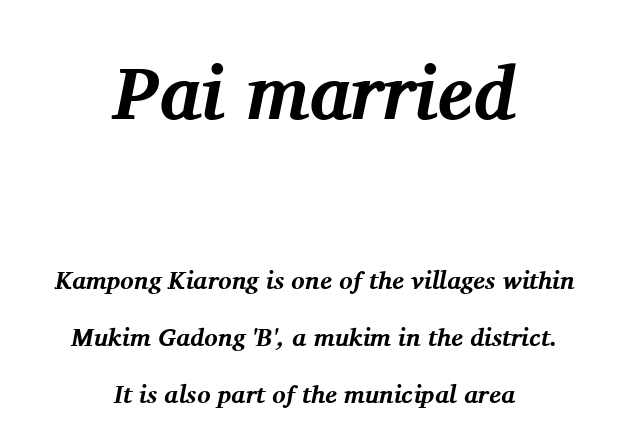
Summary of vertical rhythm: relaxed, with wide interline spacing. The sample has been set heavy, in full bold. Centered paragraph, ragged on both sides. You can tell from the footed stems that serif type was used.
